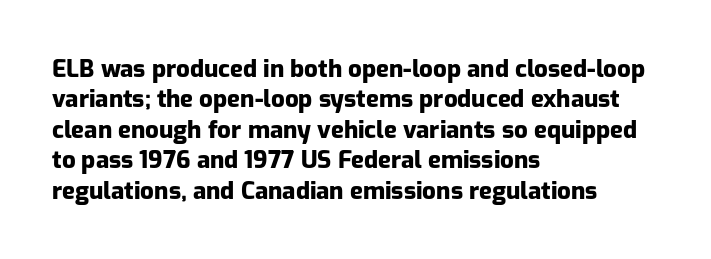
{"italic": "no", "bold": "yes", "underline": "no", "align": "left", "line_spacing": "normal", "line_spacing_ratio": 1.27, "letter_spacing": "normal", "letter_spacing_em": 0.0, "glyph_px": 24}
